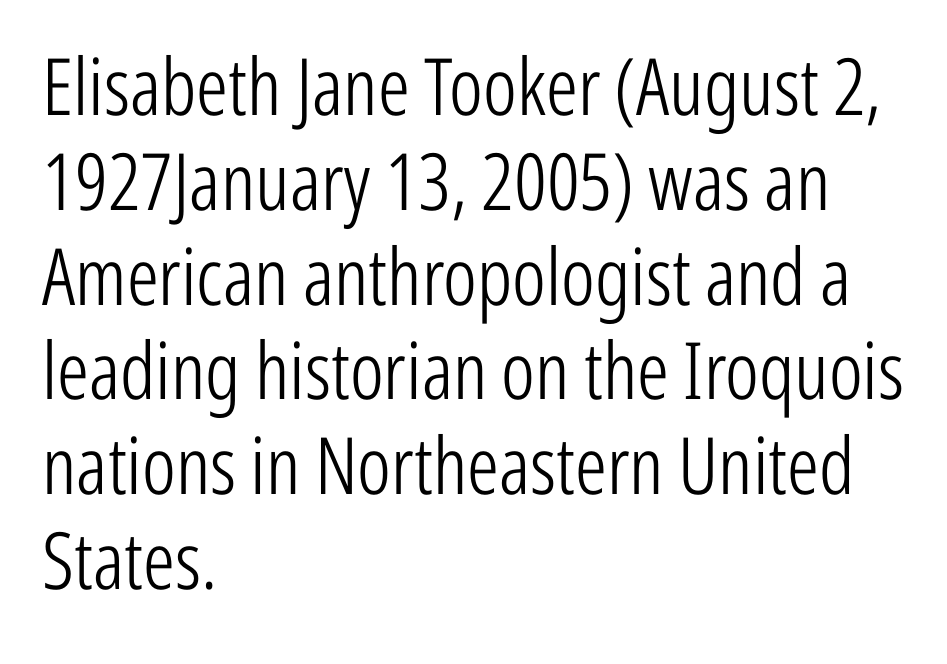
The image shows 79 px light, condensed sans-serif type, upright; set left-aligned, line spacing 1.2x, normal letter spacing, not underlined; low stroke contrast and a medium x-height.
